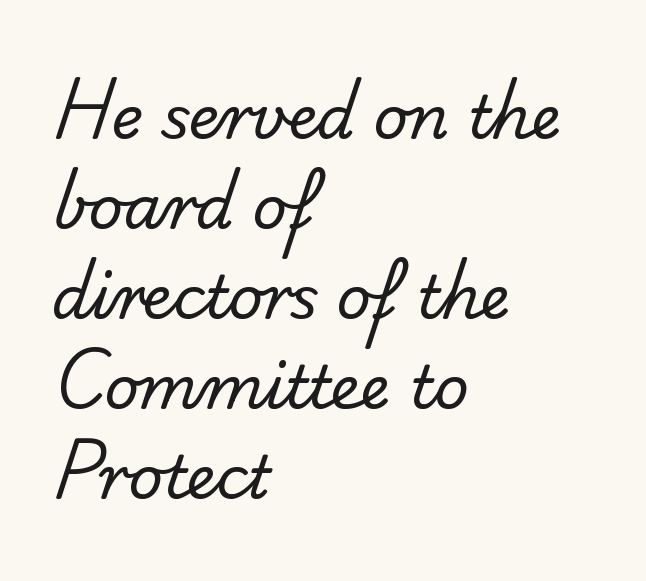
{"serif": "no", "bold": "no", "weight": "regular", "width": "normal", "stroke_contrast": "low", "x_height": "small", "monospaced": "no", "underline": "no", "align": "left", "line_spacing": "normal", "line_spacing_ratio": 1.5, "letter_spacing": "normal", "letter_spacing_em": 0.0, "glyph_px": 60}
